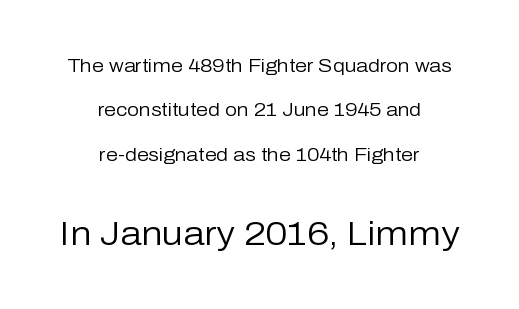
Is this a sans? Yes — the strokes have no serifs. Default kerning and tracking; the words read as compact shapes. The text block is weighted toward neither margin, spreading evenly from the middle. Unmarked baselines from the first word to the last.
